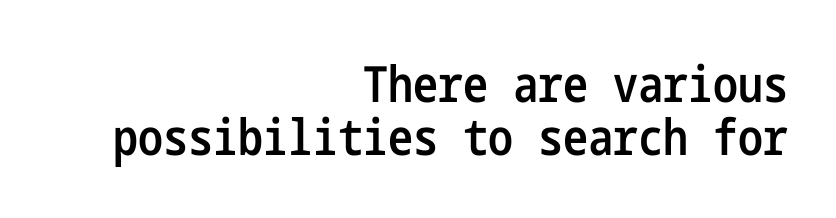
Q: Is the text bold? A: Semi-bold.
Q: Is the text italic (slanted)? A: No, it is upright.
Q: Is the typeface a serif or a sans-serif typeface? A: Sans-serif.
Q: Is the text underlined? A: No.
Q: How is the paragraph aligned? A: Right-aligned.
Q: Is the spacing between letters normal or unusually wide? A: Normal.
Q: Is the spacing between lines tight, normal or loose? A: Tight.
Q: Width (condensed, normal, or wide)? A: Condensed.
Q: Stroke contrast? A: Low.
Q: x-height? A: Medium.
